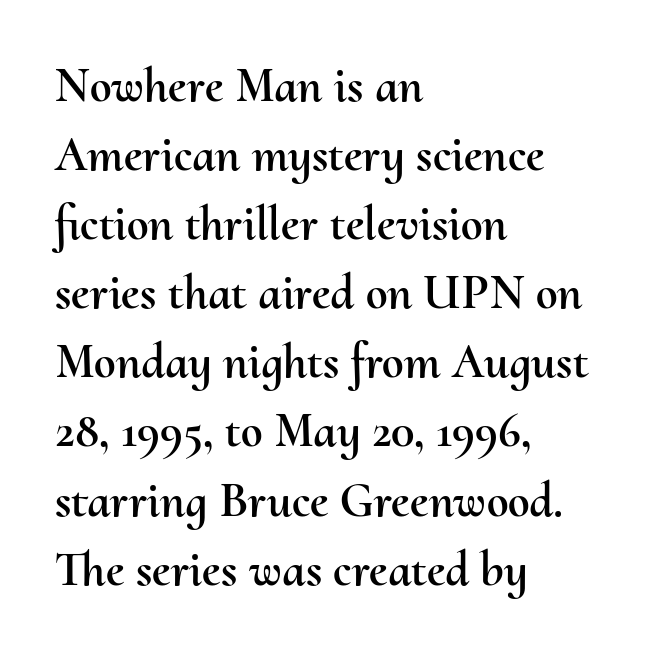
{"italic": "no", "width": "normal", "stroke_contrast": "medium", "x_height": "small", "monospaced": "no", "underline": "no", "align": "left", "line_spacing": "normal", "line_spacing_ratio": 1.41, "letter_spacing": "normal", "letter_spacing_em": 0.0, "glyph_px": 49}
